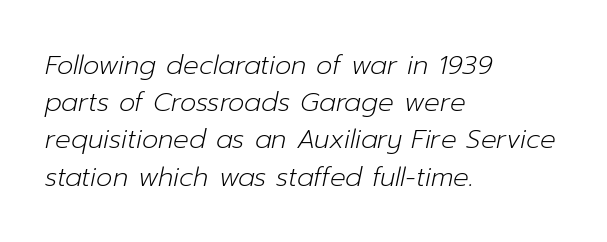
{"italic": "yes", "lean": "right", "slant_degrees": 12, "bold": "no", "underline": "no", "align": "left", "line_spacing": "normal", "line_spacing_ratio": 1.43, "letter_spacing": "normal", "letter_spacing_em": 0.0, "glyph_px": 26}
